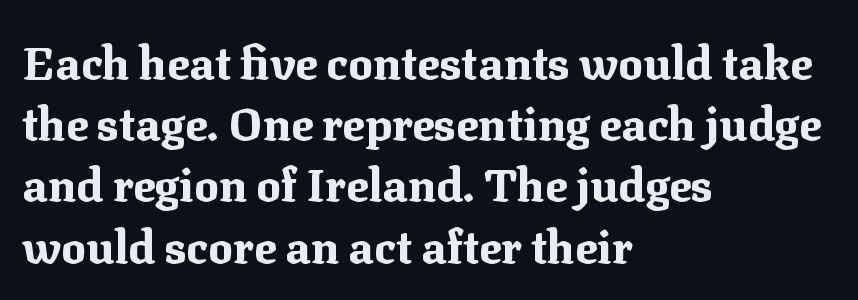
Q: Is the text bold? A: Yes.
Q: Is the text italic (slanted)? A: No, it is upright.
Q: Is the typeface a serif or a sans-serif typeface? A: Serif.
Q: Is the text underlined? A: No.
Q: How is the paragraph aligned? A: Left-aligned.
Q: Is the spacing between letters normal or unusually wide? A: Normal.
Q: Is the spacing between lines tight, normal or loose? A: Normal.
Q: Width (condensed, normal, or wide)? A: Normal.
Q: Stroke contrast? A: Medium.
Q: x-height? A: Medium.
Q: Monospaced? A: No.
